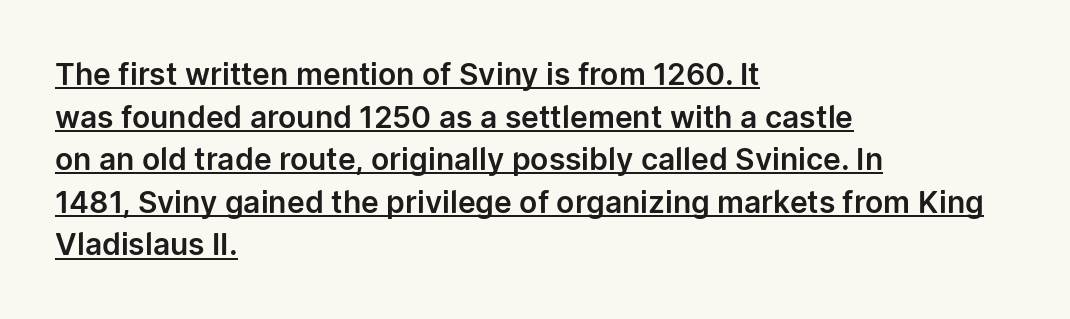
{"serif": "no", "italic": "no", "width": "normal", "stroke_contrast": "low", "x_height": "medium", "monospaced": "no", "underline": "yes", "align": "left", "line_spacing": "normal", "line_spacing_ratio": 1.42, "letter_spacing": "normal", "letter_spacing_em": 0.0, "glyph_px": 30}
